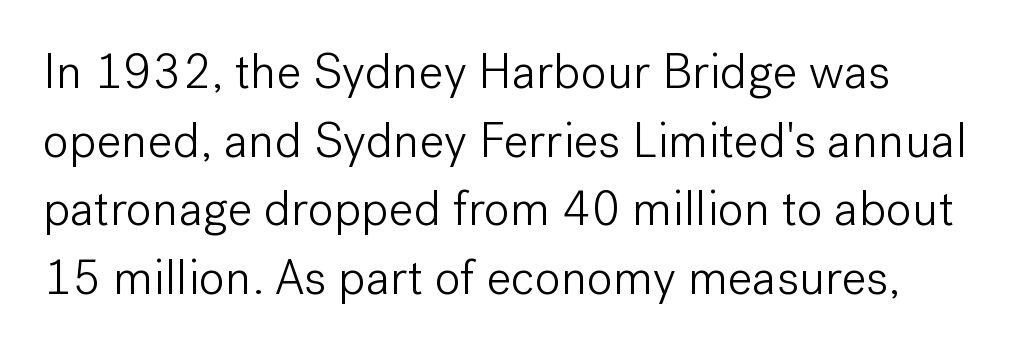
{"serif": "no", "italic": "no", "bold": "no", "weight": "light", "width": "normal", "stroke_contrast": "low", "x_height": "medium", "monospaced": "no", "underline": "no", "align": "left", "line_spacing": "normal", "line_spacing_ratio": 1.4, "letter_spacing": "normal", "letter_spacing_em": 0.0, "glyph_px": 49}
